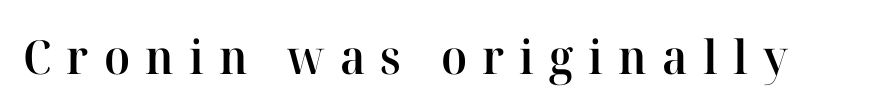
Think of a printed novel: that variable character pitch is what you see here. Characters follow at a spacing far wider than the type designer built in. Clear beneath every line of the passage. Is this a sans? No — the strokes have serifs. As a designer I'd log this as weight 600, semibold. Notice how the stems are strictly vertical — no italics here.
